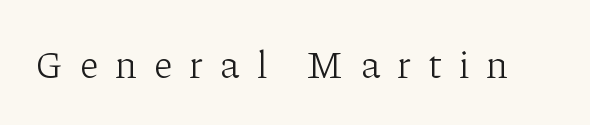
Q: Is the text bold? A: No.
Q: Is the text italic (slanted)? A: No, it is upright.
Q: Is the typeface a serif or a sans-serif typeface? A: Serif.
Q: Is the text underlined? A: No.
Q: Is the spacing between letters normal or unusually wide? A: Unusually wide.
Q: Width (condensed, normal, or wide)? A: Normal.
Q: Stroke contrast? A: Low.
Q: x-height? A: Medium.
Q: Monospaced? A: No.
